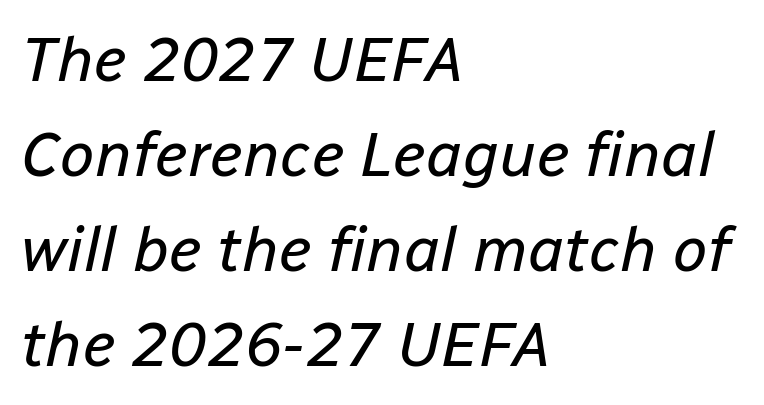
{"italic": "yes", "lean": "right", "slant_degrees": 12, "bold": "no", "weight": "regular", "width": "normal", "stroke_contrast": "low", "x_height": "medium", "monospaced": "no", "underline": "no", "align": "left", "line_spacing": "normal", "line_spacing_ratio": 1.51, "letter_spacing": "normal", "letter_spacing_em": 0.0, "glyph_px": 63}
